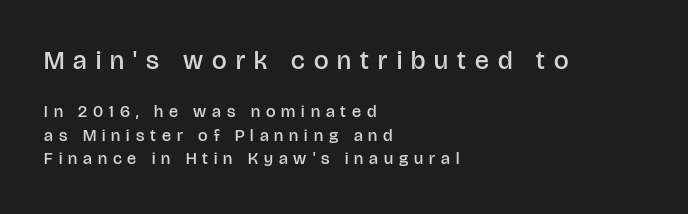
{"italic": "no", "bold": "semi", "underline": "no", "align": "left", "line_spacing": "normal", "line_spacing_ratio": 1.39, "letter_spacing": "wide", "letter_spacing_em": 0.35, "larger_block": "first", "size_ratio": 1.53, "glyph_px": 26}
